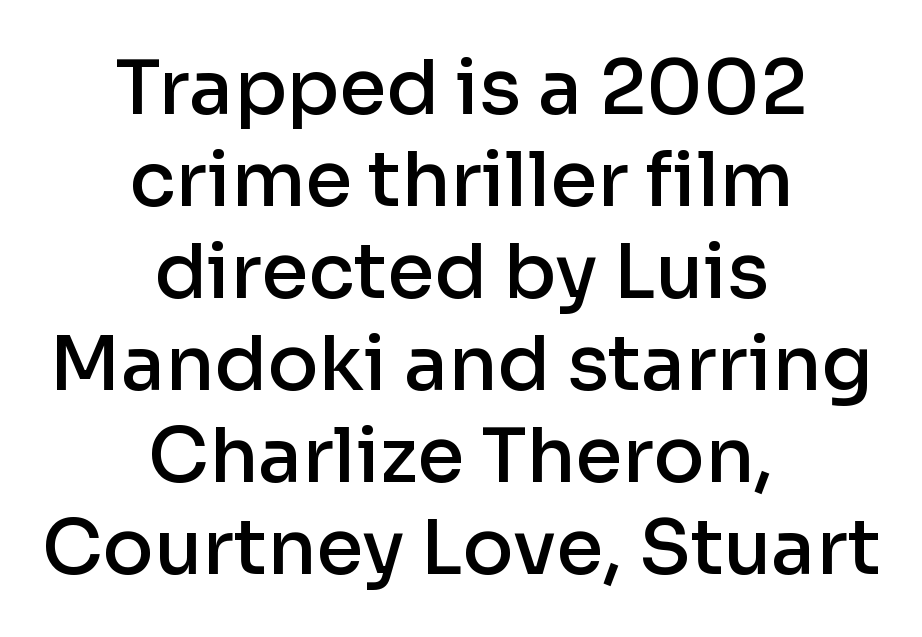
The image shows 76 px semibold sans-serif type, upright; set centered, line spacing 1.21x, normal letter spacing, not underlined; low stroke contrast and a medium x-height.
